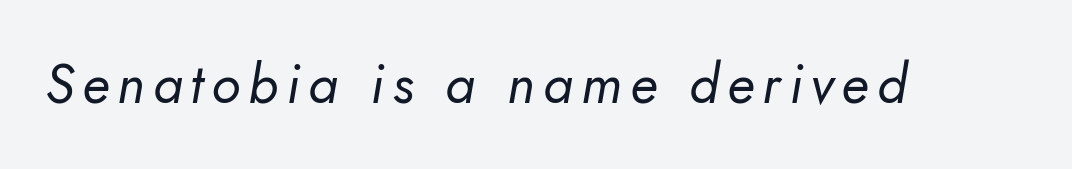
Quick note: underline off. These glyphs show unthickened strokes, regular width or finer. In terms of letterform style, serifs are entirely absent. The face used here is proportionally spaced, like ordinary book or web type.
